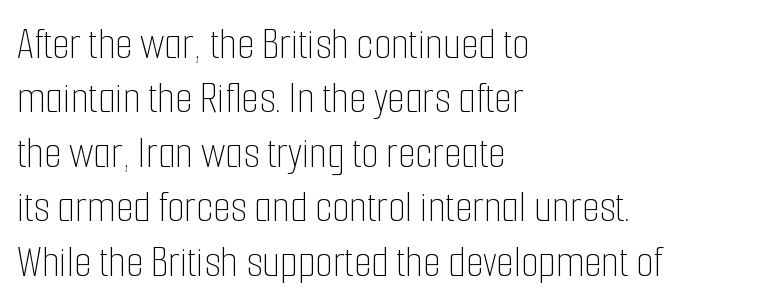
Q: Is the text bold? A: No.
Q: Is the text italic (slanted)? A: No, it is upright.
Q: Is the text underlined? A: No.
Q: How is the paragraph aligned? A: Left-aligned.
Q: Is the spacing between letters normal or unusually wide? A: Normal.
Q: Width (condensed, normal, or wide)? A: Condensed.
Q: Stroke contrast? A: Low.
Q: x-height? A: Medium.
Q: Monospaced? A: No.
